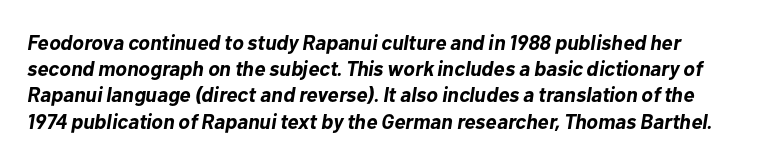
Q: Is the text bold? A: Yes.
Q: Is the text italic (slanted)? A: Yes, it leans right by about 10 degrees.
Q: Is the text underlined? A: No.
Q: Is the spacing between letters normal or unusually wide? A: Normal.
Q: Is the spacing between lines tight, normal or loose? A: Normal.
